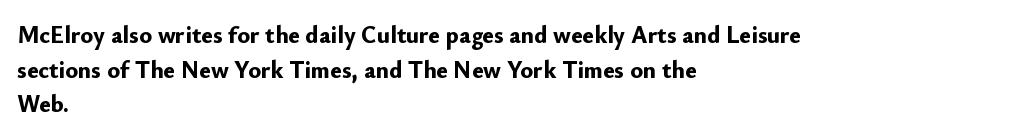
Q: Is the text bold? A: Yes.
Q: Is the text italic (slanted)? A: No, it is upright.
Q: Is the text underlined? A: No.
Q: How is the paragraph aligned? A: Left-aligned.
Q: Is the spacing between letters normal or unusually wide? A: Normal.
Q: Is the spacing between lines tight, normal or loose? A: Normal.
